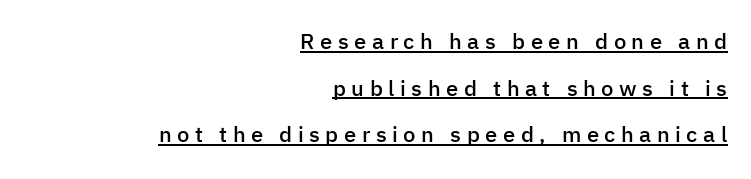
The image shows 22 px text type, upright; set right-aligned, loose line spacing (2.12x), unusually wide letter spacing (+0.25 em), underlined.
